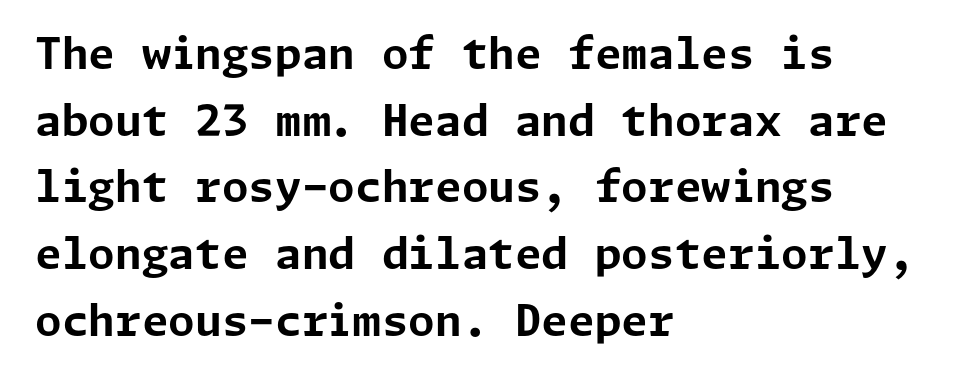
Q: Is the text bold? A: Yes.
Q: Is the text italic (slanted)? A: No, it is upright.
Q: Is the typeface a serif or a sans-serif typeface? A: Sans-serif.
Q: Is the text underlined? A: No.
Q: How is the paragraph aligned? A: Left-aligned.
Q: Is the spacing between letters normal or unusually wide? A: Normal.
Q: Is the spacing between lines tight, normal or loose? A: Normal.
Q: Width (condensed, normal, or wide)? A: Normal.
Q: Stroke contrast? A: Low.
Q: x-height? A: Medium.
